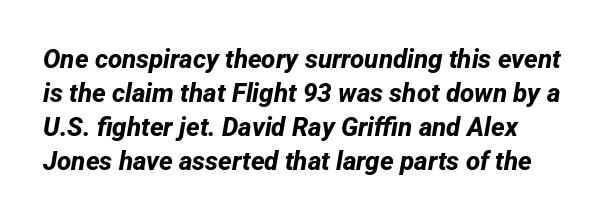
Q: Is the text bold? A: Yes.
Q: Is the text underlined? A: No.
Q: Is the spacing between letters normal or unusually wide? A: Normal.
Q: Is the spacing between lines tight, normal or loose? A: Normal.
